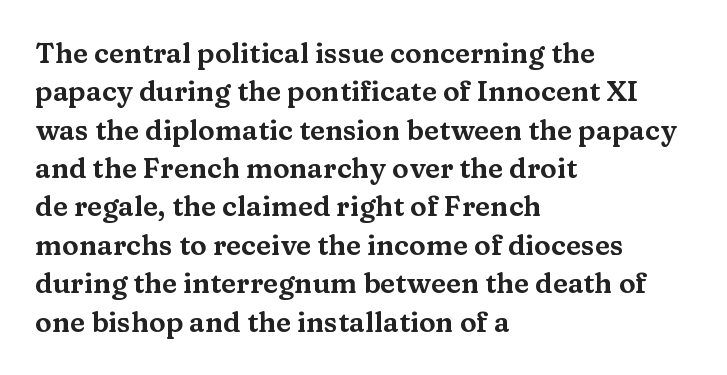
{"serif": "yes", "italic": "no", "width": "wide", "stroke_contrast": "medium", "x_height": "medium", "monospaced": "no", "underline": "no", "align": "left", "line_spacing": "normal", "line_spacing_ratio": 1.37, "letter_spacing": "normal", "letter_spacing_em": 0.0, "glyph_px": 28}
